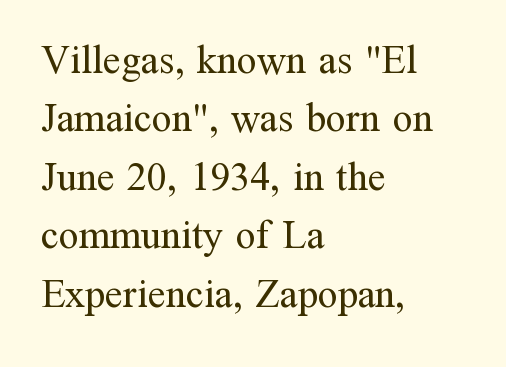
Q: Is the text bold? A: No.
Q: Is the text italic (slanted)? A: No, it is upright.
Q: Is the typeface a serif or a sans-serif typeface? A: Serif.
Q: Is the text underlined? A: No.
Q: How is the paragraph aligned? A: Left-aligned.
Q: Is the spacing between letters normal or unusually wide? A: Normal.
Q: Is the spacing between lines tight, normal or loose? A: Normal.
Q: Width (condensed, normal, or wide)? A: Normal.
Q: Stroke contrast? A: Medium.
Q: x-height? A: Medium.
Q: Monospaced? A: No.
